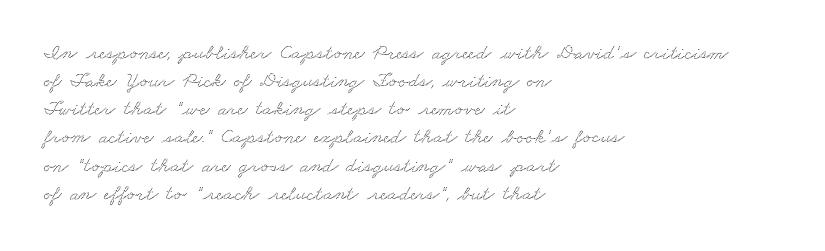
The image shows 21 px text type; set left-aligned, normal line spacing (1.34x), normal letter spacing, not underlined.
